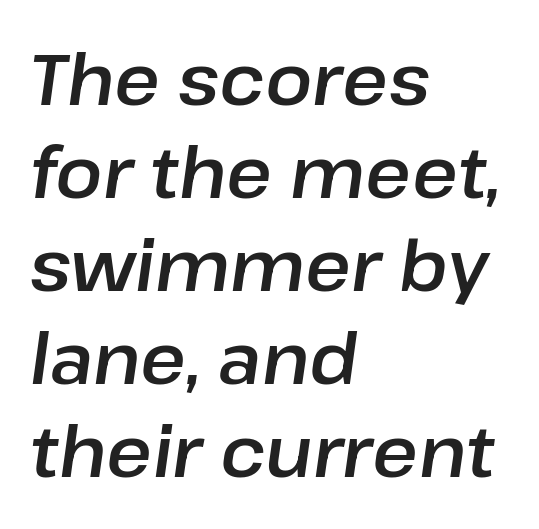
Q: Is the text italic (slanted)? A: Yes, it leans right by about 8 degrees.
Q: Is the text underlined? A: No.
Q: How is the paragraph aligned? A: Left-aligned.
Q: Is the spacing between letters normal or unusually wide? A: Normal.
Q: Is the spacing between lines tight, normal or loose? A: Normal.
Q: Width (condensed, normal, or wide)? A: Normal.
Q: Stroke contrast? A: Low.
Q: x-height? A: Medium.
Q: Monospaced? A: No.
